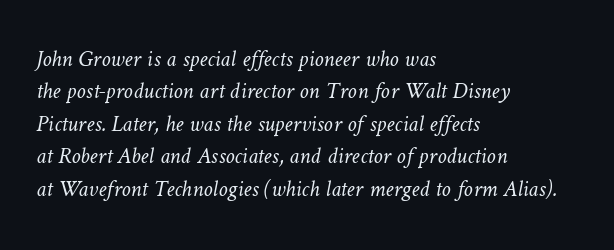
Successive baselines arrive at the customary interval. Standard letterfit; no display-style spreading of the glyphs. Any mark beneath the type? The region is blank. Every row of glyphs begins at an identical x-position on the left. The weight tops out at a normal text grade.
